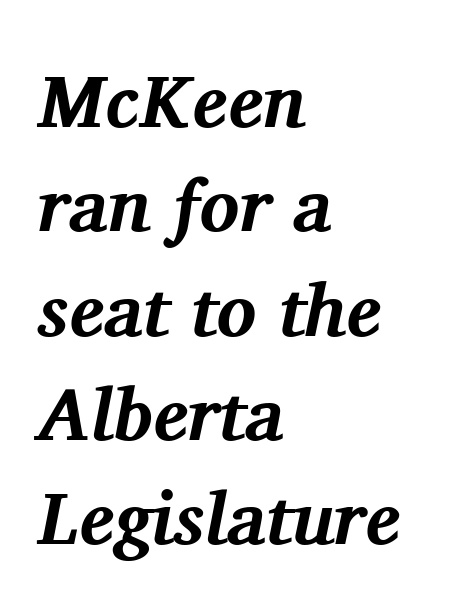
{"serif": "yes", "italic": "yes", "lean": "right", "slant_degrees": 11, "bold": "yes", "weight": "bold", "width": "normal", "stroke_contrast": "medium", "x_height": "medium", "monospaced": "no", "underline": "no", "align": "left", "line_spacing": "normal", "line_spacing_ratio": 1.41, "letter_spacing": "normal", "letter_spacing_em": 0.0, "glyph_px": 74}
